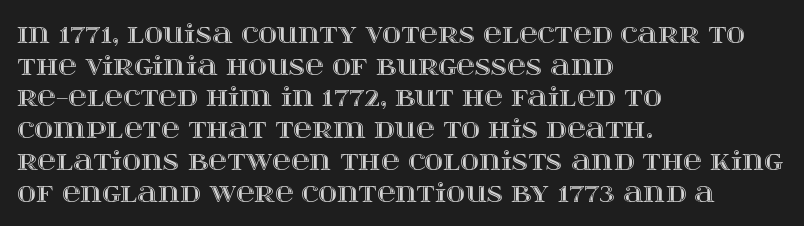
{"italic": "no", "underline": "no", "align": "left", "line_spacing_ratio": 1.22, "letter_spacing": "normal", "letter_spacing_em": 0.0, "glyph_px": 26}
